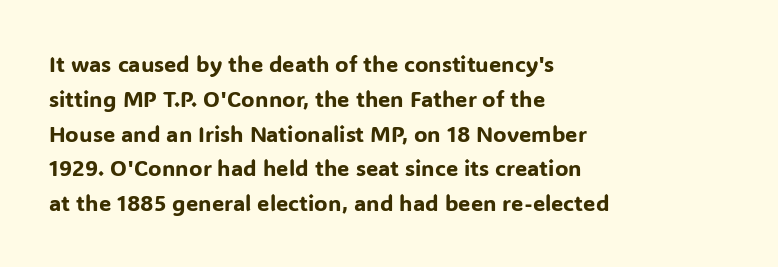
{"italic": "no", "underline": "no", "align": "left", "line_spacing": "normal", "line_spacing_ratio": 1.58, "letter_spacing": "normal", "letter_spacing_em": 0.0, "glyph_px": 22}
